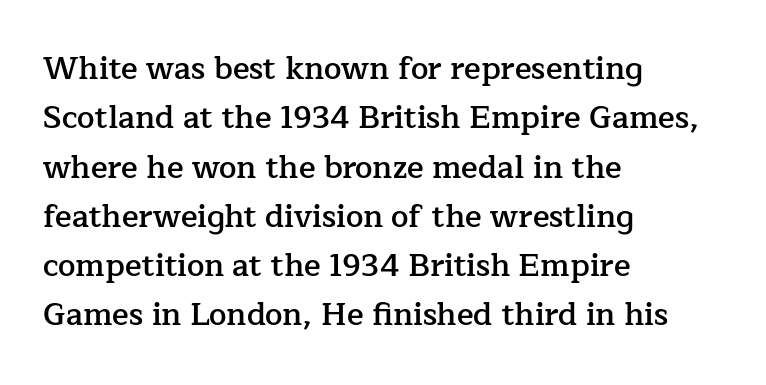
The image shows 31 px semibold serif type, upright; set left-aligned, normal line spacing (1.59x), normal letter spacing, not underlined; low stroke contrast and a medium x-height.
